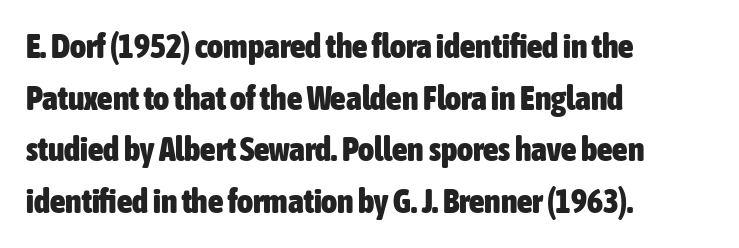
The face used here is proportionally spaced, like ordinary book or web type. Notice how the passage keeps a crisp vertical edge on the left only. Upright lettering throughout. The passage shown stacks its lines at a standard gap. Set as a true bold cut, around the 700 mark.
